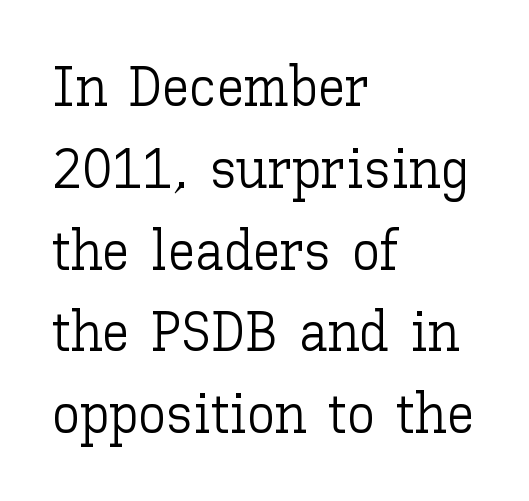
Standard letterfit; no display-style spreading of the glyphs. No letter is thick-stroked: the sample isn't bold. Characters remain perfectly vertical along every line. The baseline area is clear. This sample keeps an unexceptional amount of space between lines. Is this a fixed-width face? No — the glyphs have proportional, varying widths.
